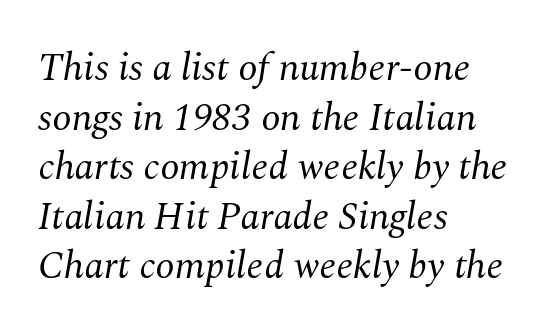
Q: Is the text bold? A: No.
Q: Is the text italic (slanted)? A: Yes, it leans right by about 10 degrees.
Q: Is the typeface a serif or a sans-serif typeface? A: Serif.
Q: Is the text underlined? A: No.
Q: How is the paragraph aligned? A: Left-aligned.
Q: Is the spacing between letters normal or unusually wide? A: Normal.
Q: Is the spacing between lines tight, normal or loose? A: Normal.
Q: Width (condensed, normal, or wide)? A: Normal.
Q: Stroke contrast? A: Medium.
Q: x-height? A: Medium.
Q: Monospaced? A: No.
